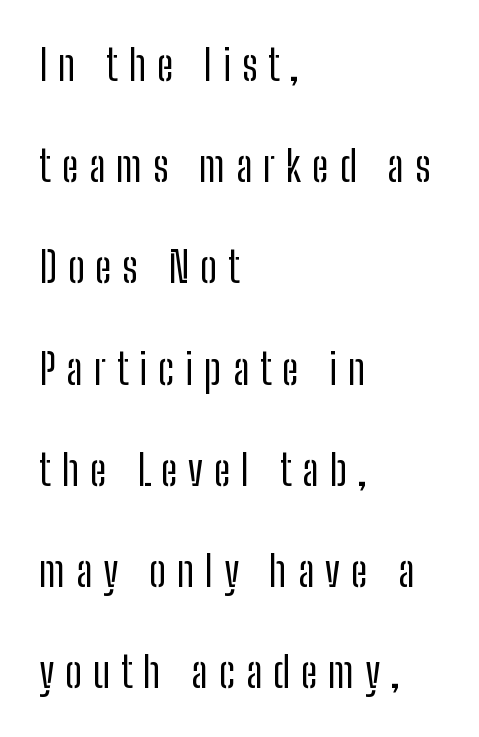
Just letters on the line, the space beneath them empty. Typographically, this falls in the sans-serif category. Ascenders rise straight up at ninety degrees. Vertical stems look standard width or narrower in stroke.
